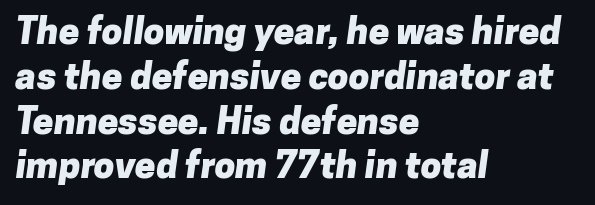
The image shows 37 px heavy sans-serif type; set left-aligned, line spacing 1.21x, normal letter spacing, not underlined; low stroke contrast and a medium x-height.
